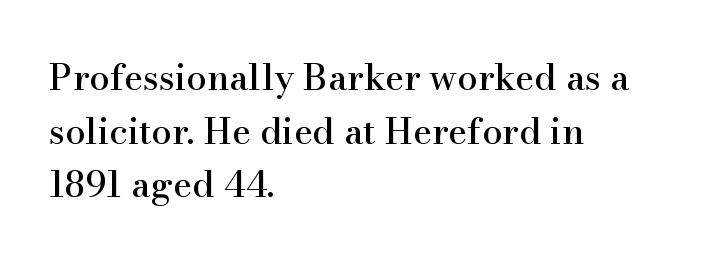
The image shows 36 px serif type, upright; set left-aligned, normal line spacing (1.49x), normal letter spacing, not underlined; high stroke contrast and a small x-height.
